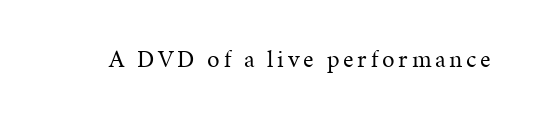
Q: Is the text bold? A: No.
Q: Is the text italic (slanted)? A: No, it is upright.
Q: Is the text underlined? A: No.
